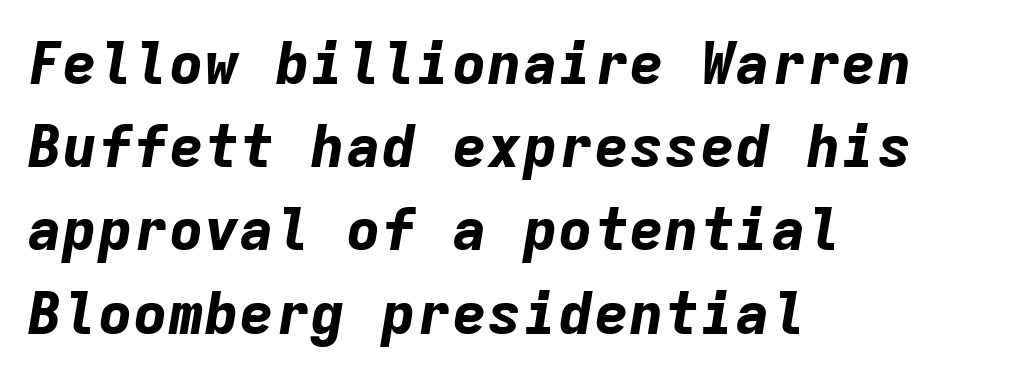
The image shows 59 px bold type, italic (leaning right), monospaced; set left-aligned, normal line spacing (1.41x), normal letter spacing, not underlined; low stroke contrast and a medium x-height.
